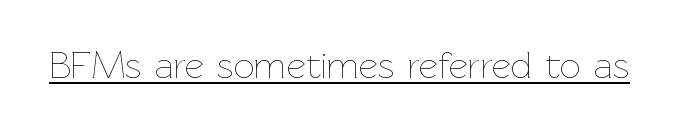
Character widths vary here, with narrow letters taking less room than wide ones. Looks like someone drew a line under every word here. The typography opts for an upright posture over an oblique one. This sample uses plain, unmodified letter spacing. Heaviness? Minimal to ordinary, like unemphasized prose.
